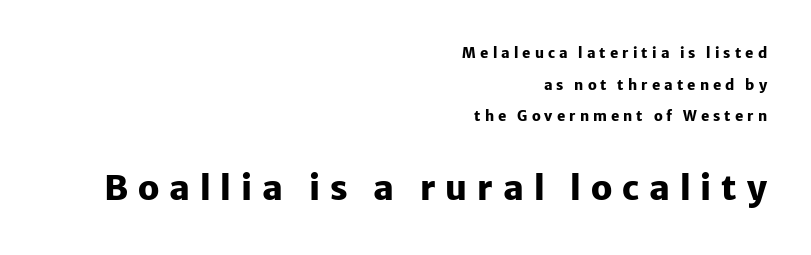
The image shows 34 px heavy sans-serif type, upright; set right-aligned, loose line spacing (2.26x), unusually wide letter spacing (+0.29 em), not underlined; the second (bottom) block is 2.43x larger; low stroke contrast and a medium x-height.
